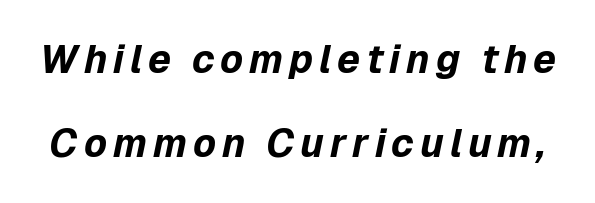
{"italic": "yes", "lean": "right", "slant_degrees": 12, "bold": "yes", "weight": "bold", "width": "normal", "stroke_contrast": "low", "x_height": "medium", "monospaced": "no", "underline": "no", "line_spacing": "loose", "line_spacing_ratio": 2.16, "glyph_px": 39}
